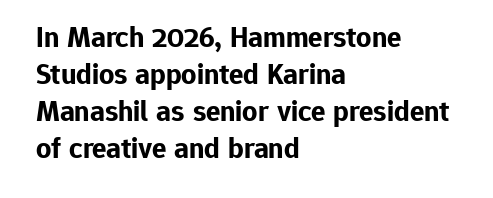
{"serif": "no", "italic": "no", "bold": "yes", "weight": "bold", "width": "normal", "stroke_contrast": "low", "x_height": "medium", "monospaced": "no", "underline": "no", "align": "left", "line_spacing_ratio": 1.23, "letter_spacing": "normal", "letter_spacing_em": 0.0, "glyph_px": 30}
